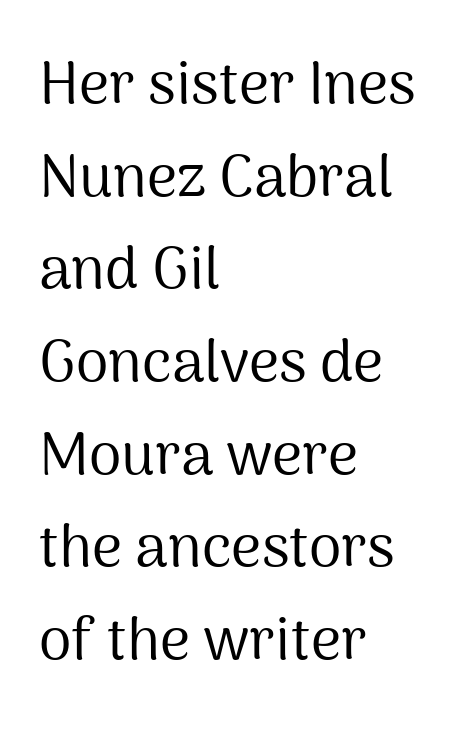
The image shows 59 px regular-weight sans-serif type, upright; set left-aligned, normal line spacing (1.57x), normal letter spacing, not underlined; medium stroke contrast and a medium x-height.
